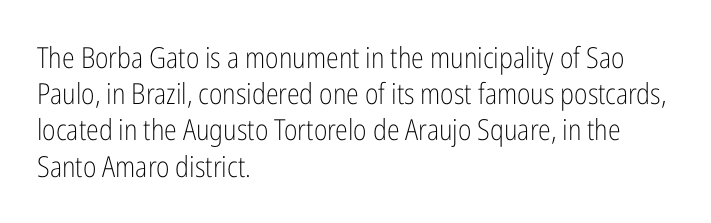
{"serif": "no", "italic": "no", "bold": "no", "weight": "light", "width": "condensed", "stroke_contrast": "low", "x_height": "medium", "monospaced": "no", "underline": "no", "align": "left", "line_spacing": "normal", "line_spacing_ratio": 1.25, "letter_spacing": "normal", "letter_spacing_em": 0.0, "glyph_px": 29}
